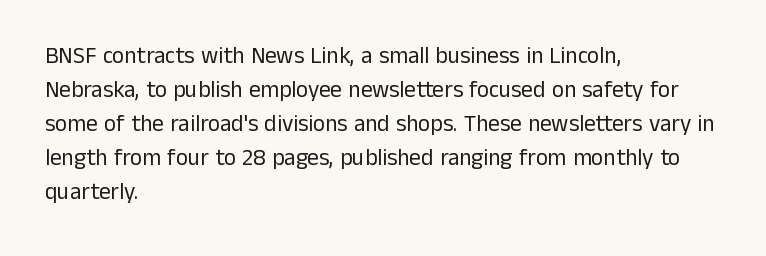
Q: Is the text bold? A: No.
Q: Is the text italic (slanted)? A: No, it is upright.
Q: Is the text underlined? A: No.
Q: How is the paragraph aligned? A: Left-aligned.
Q: Is the spacing between letters normal or unusually wide? A: Normal.
Q: Is the spacing between lines tight, normal or loose? A: Normal.
